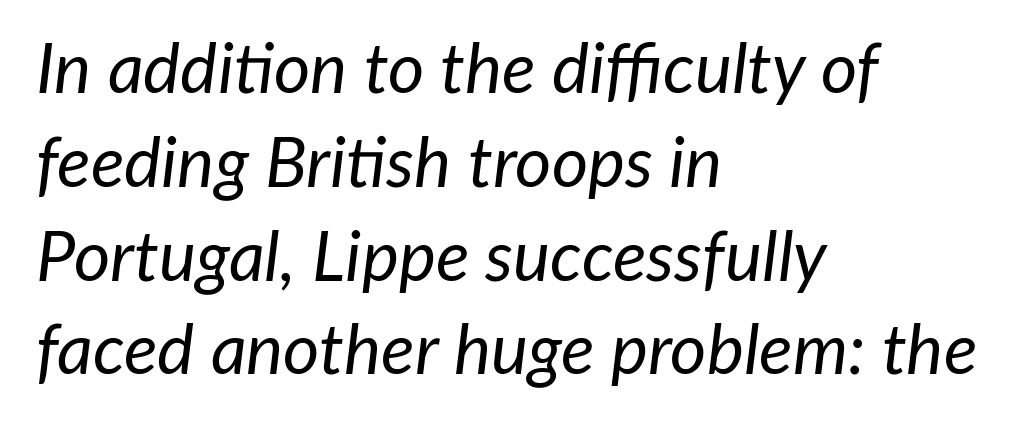
The image shows 70 px regular-weight type, italic (leaning right); set left-aligned, normal line spacing (1.34x), normal letter spacing, not underlined; low stroke contrast and a medium x-height.
